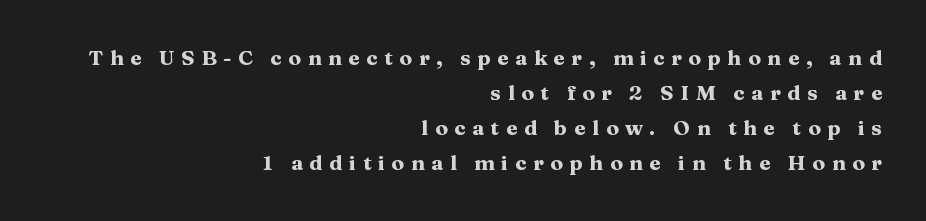
The image shows 21 px bold type, upright; set right-aligned, normal line spacing (1.67x), unusually wide letter spacing (+0.31 em), not underlined.
